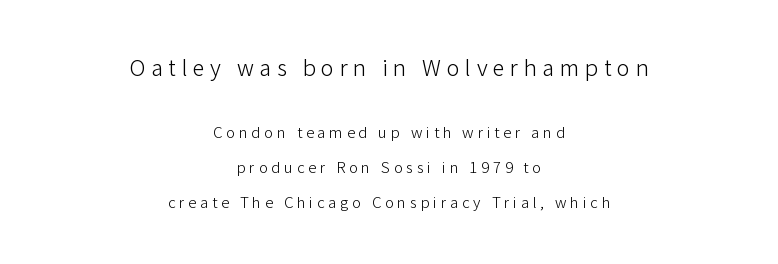
{"italic": "no", "bold": "no", "underline": "no", "align": "center", "line_spacing": "loose", "line_spacing_ratio": 2.36, "letter_spacing": "wide", "letter_spacing_em": 0.25, "larger_block": "first", "size_ratio": 1.47, "glyph_px": 22}
